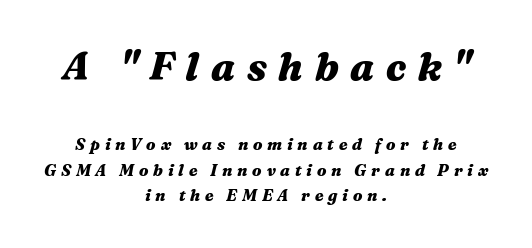
{"italic": "yes", "lean": "right", "slant_degrees": 16, "bold": "yes", "weight": "heavy", "width": "wide", "stroke_contrast": "medium", "x_height": "medium", "monospaced": "no", "underline": "no", "align": "center", "line_spacing": "normal", "line_spacing_ratio": 1.59, "letter_spacing": "wide", "letter_spacing_em": 0.3, "larger_block": "first", "size_ratio": 2.44, "glyph_px": 39}
